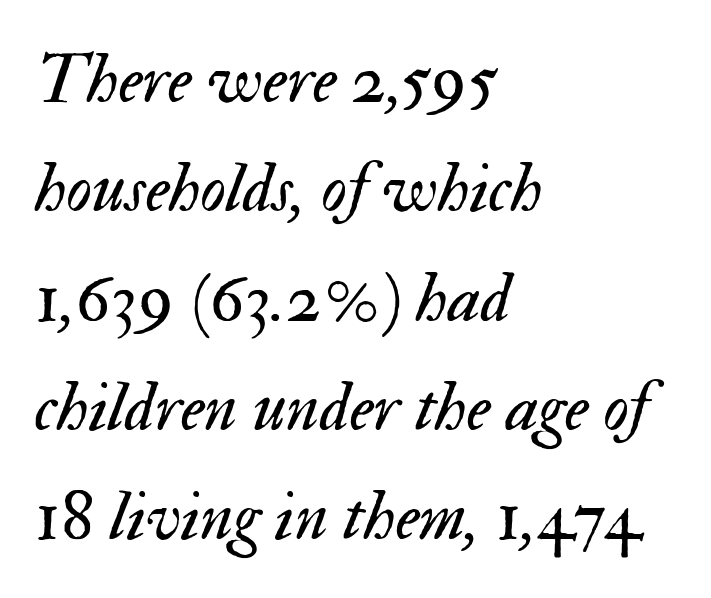
{"italic": "yes", "lean": "right", "slant_degrees": 17, "bold": "no", "weight": "regular", "width": "normal", "stroke_contrast": "medium", "x_height": "small", "monospaced": "no", "underline": "no", "align": "left", "line_spacing": "normal", "line_spacing_ratio": 1.54, "letter_spacing": "normal", "letter_spacing_em": 0.0, "glyph_px": 71}
